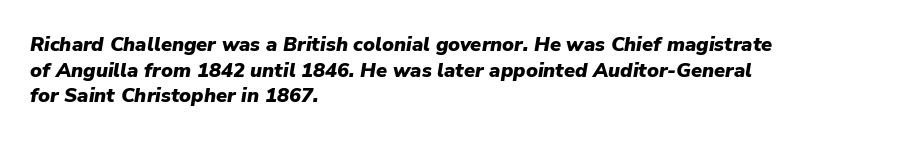
Q: Is the text bold? A: Yes.
Q: Is the text italic (slanted)? A: Yes, it leans right by about 9 degrees.
Q: Is the text underlined? A: No.
Q: How is the paragraph aligned? A: Left-aligned.
Q: Is the spacing between letters normal or unusually wide? A: Normal.
Q: Is the spacing between lines tight, normal or loose? A: Normal.
